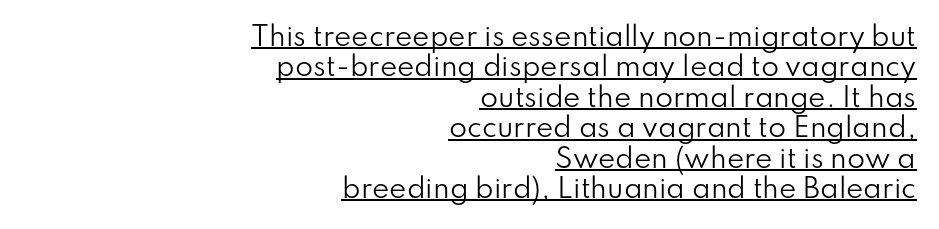
In terms of posture, this sample is upright. Tracking value appears to be zero — textbook default spacing. The passage shown is underscored from start to finish. The typesetter chose a ragged-left arrangement here. Unbolded letterforms with no extra heft.
